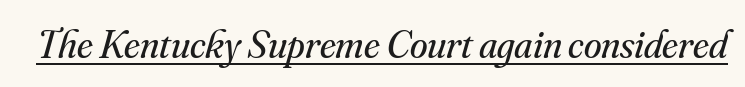
{"serif": "yes", "italic": "yes", "lean": "right", "slant_degrees": 16, "bold": "no", "weight": "regular", "width": "normal", "stroke_contrast": "medium", "x_height": "small", "monospaced": "no", "underline": "yes", "letter_spacing": "normal", "letter_spacing_em": 0.0, "glyph_px": 40}
